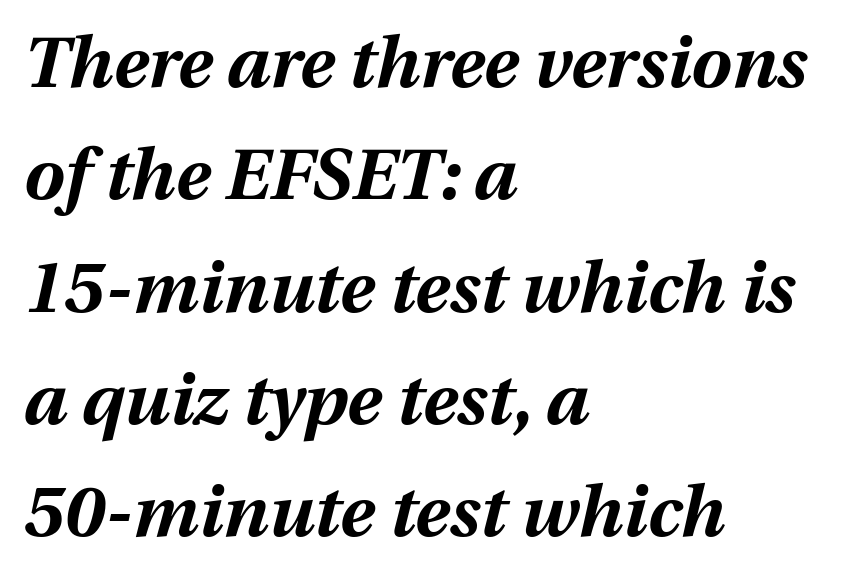
Q: Is the text bold? A: Yes.
Q: Is the text italic (slanted)? A: Yes, it leans right by about 12 degrees.
Q: Is the text underlined? A: No.
Q: How is the paragraph aligned? A: Left-aligned.
Q: Is the spacing between letters normal or unusually wide? A: Normal.
Q: Is the spacing between lines tight, normal or loose? A: Normal.
Q: Width (condensed, normal, or wide)? A: Normal.
Q: Stroke contrast? A: Medium.
Q: x-height? A: Medium.
Q: Monospaced? A: No.
